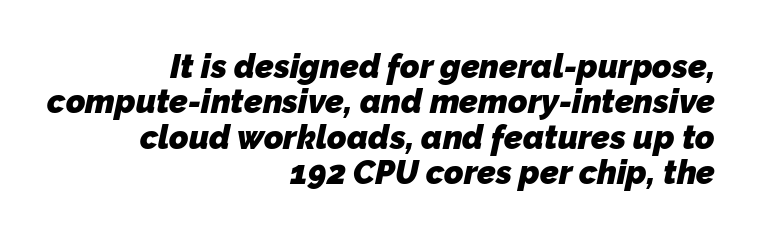
The ragged edge is on the left, which tells us the setting is flush right. Looks like regular typesetting: each glyph gets only the width it needs. Look at the stroke-to-counter ratio: heavy, a bold. Examine the stroke ends and you'll find no serifs.
